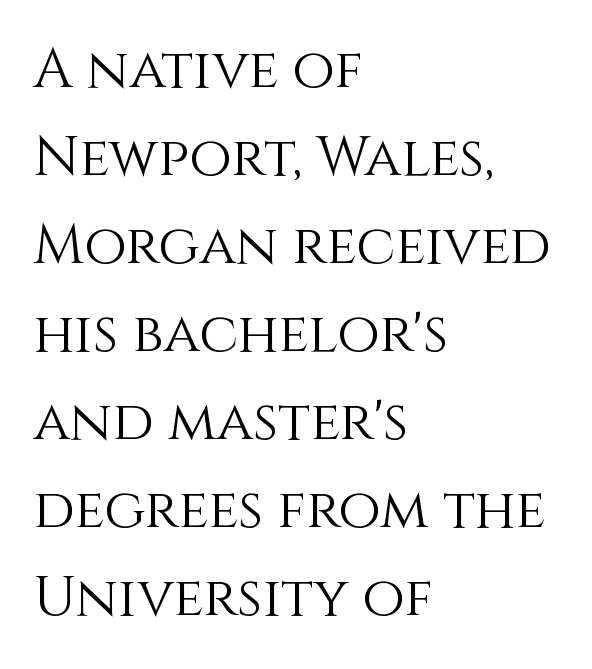
Q: Is the text bold? A: No.
Q: Is the text italic (slanted)? A: No, it is upright.
Q: Is the text underlined? A: No.
Q: How is the paragraph aligned? A: Left-aligned.
Q: Is the spacing between letters normal or unusually wide? A: Normal.
Q: Is the spacing between lines tight, normal or loose? A: Normal.
Q: Width (condensed, normal, or wide)? A: Normal.
Q: x-height? A: Large.
Q: Monospaced? A: No.
